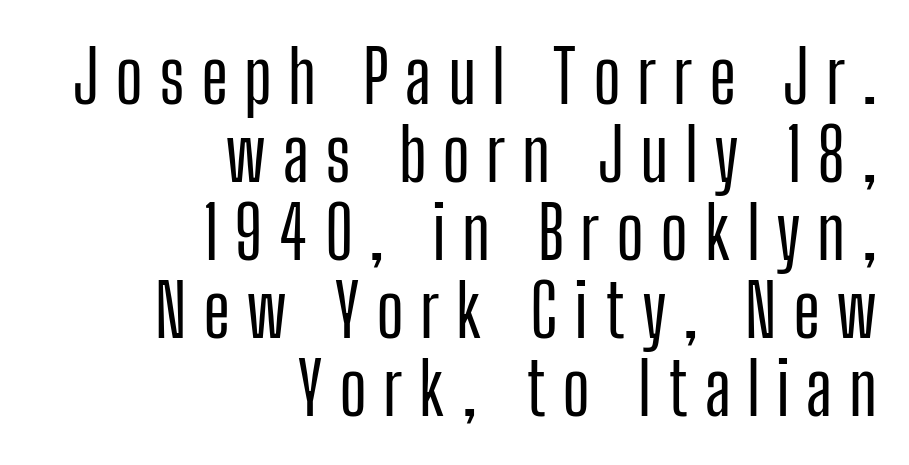
Q: Is the text italic (slanted)? A: No, it is upright.
Q: Is the typeface a serif or a sans-serif typeface? A: Sans-serif.
Q: Is the text underlined? A: No.
Q: How is the paragraph aligned? A: Right-aligned.
Q: Is the spacing between letters normal or unusually wide? A: Unusually wide.
Q: Is the spacing between lines tight, normal or loose? A: Tight.
Q: Width (condensed, normal, or wide)? A: Condensed.
Q: Stroke contrast? A: Low.
Q: x-height? A: Medium.
Q: Monospaced? A: No.
